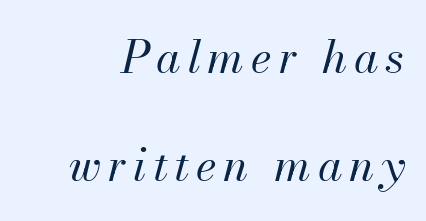
Q: Is the text bold? A: No.
Q: Is the text italic (slanted)? A: Yes, it leans right by about 13 degrees.
Q: Is the text underlined? A: No.
Q: Is the spacing between lines tight, normal or loose? A: Loose.
Q: Width (condensed, normal, or wide)? A: Normal.
Q: Stroke contrast? A: Medium.
Q: x-height? A: Small.
Q: Monospaced? A: No.
